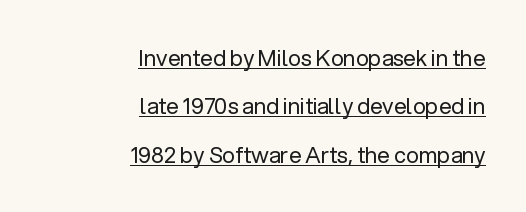
{"italic": "no", "bold": "no", "underline": "yes", "align": "right", "line_spacing": "loose", "line_spacing_ratio": 2.2, "letter_spacing": "normal", "letter_spacing_em": 0.0, "glyph_px": 22}
